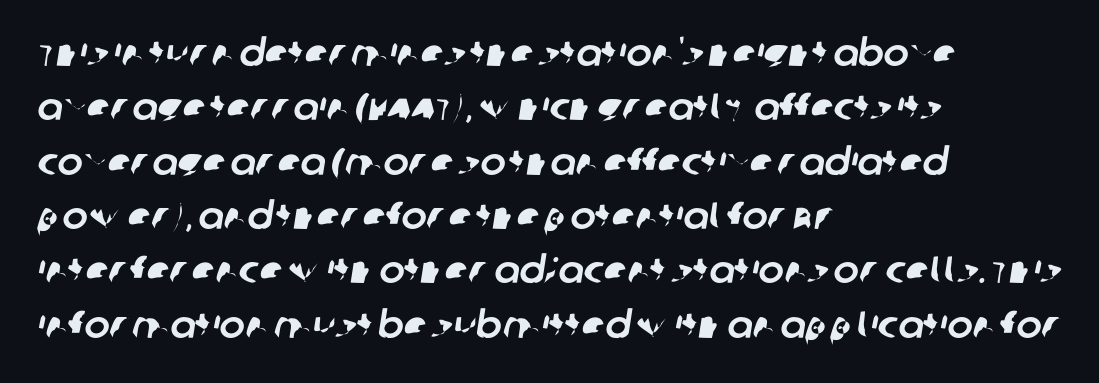
Honestly, the letter spacing is just normal — you wouldn't notice it. The passage is arranged the way most books set body copy — flush left. Font category for this specimen: sans-serif. Character widths vary here, with narrow letters taking less room than wide ones. Just letters on the line, the space beneath them empty.
